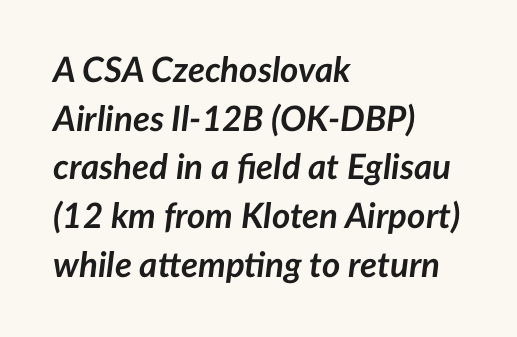
Q: Is the text bold? A: Yes.
Q: Is the text italic (slanted)? A: Yes, it leans right by about 7 degrees.
Q: Is the text underlined? A: No.
Q: How is the paragraph aligned? A: Left-aligned.
Q: Is the spacing between letters normal or unusually wide? A: Normal.
Q: Is the spacing between lines tight, normal or loose? A: Normal.
Q: Width (condensed, normal, or wide)? A: Normal.
Q: Stroke contrast? A: Low.
Q: x-height? A: Medium.
Q: Monospaced? A: No.
